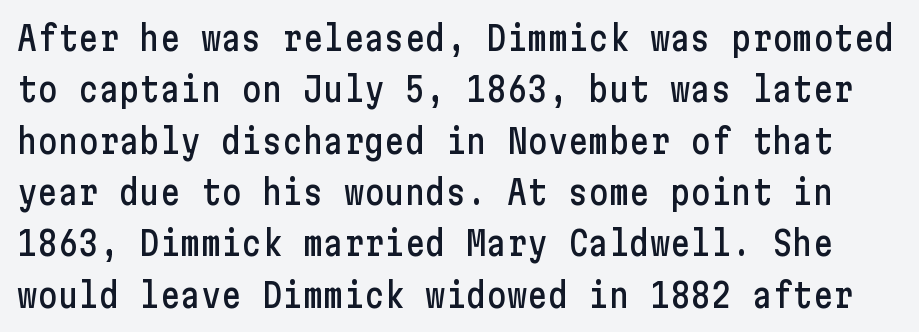
{"serif": "no", "italic": "no", "width": "condensed", "stroke_contrast": "low", "x_height": "medium", "underline": "no", "line_spacing": "normal", "line_spacing_ratio": 1.51, "letter_spacing": "normal", "letter_spacing_em": 0.0, "glyph_px": 34}
